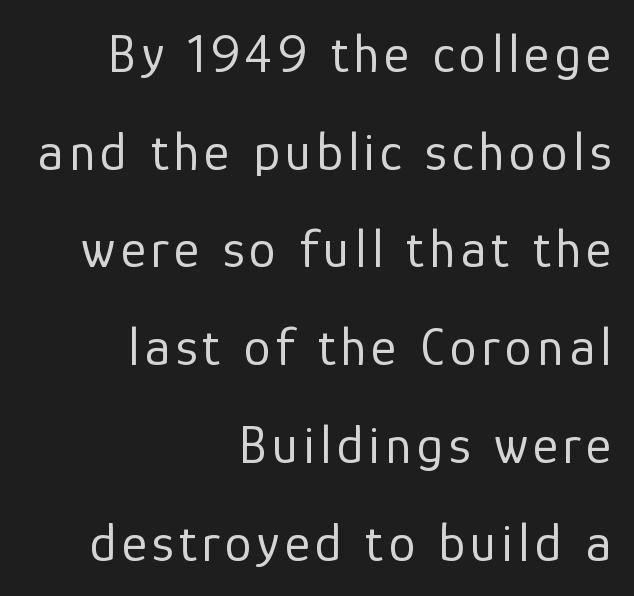
Q: Is the text bold? A: No.
Q: Is the text italic (slanted)? A: No, it is upright.
Q: Is the typeface a serif or a sans-serif typeface? A: Sans-serif.
Q: Is the text underlined? A: No.
Q: How is the paragraph aligned? A: Right-aligned.
Q: Width (condensed, normal, or wide)? A: Normal.
Q: Stroke contrast? A: Low.
Q: x-height? A: Medium.
Q: Monospaced? A: No.
